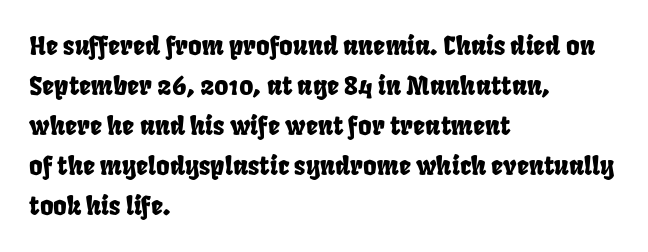
{"underline": "no", "align": "left", "line_spacing": "normal", "line_spacing_ratio": 1.54, "letter_spacing": "normal", "letter_spacing_em": 0.0, "glyph_px": 26}
